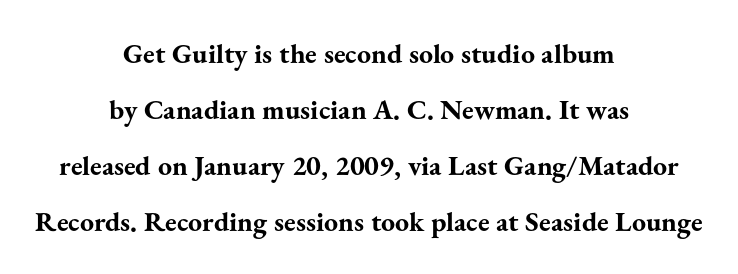
Q: Is the text bold? A: Yes.
Q: Is the text italic (slanted)? A: No, it is upright.
Q: Is the typeface a serif or a sans-serif typeface? A: Serif.
Q: Is the text underlined? A: No.
Q: How is the paragraph aligned? A: Centered.
Q: Is the spacing between letters normal or unusually wide? A: Normal.
Q: Is the spacing between lines tight, normal or loose? A: Loose.
Q: Width (condensed, normal, or wide)? A: Normal.
Q: Stroke contrast? A: Medium.
Q: x-height? A: Small.
Q: Monospaced? A: No.
